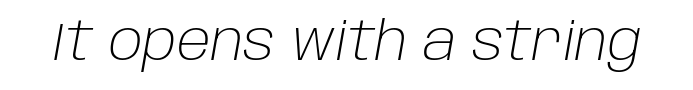
Q: Is the text bold? A: No.
Q: Is the text italic (slanted)? A: Yes, it leans right by about 10 degrees.
Q: Is the text underlined? A: No.
Q: Is the spacing between letters normal or unusually wide? A: Normal.
Q: Width (condensed, normal, or wide)? A: Normal.
Q: Stroke contrast? A: Low.
Q: x-height? A: Large.
Q: Monospaced? A: No.
